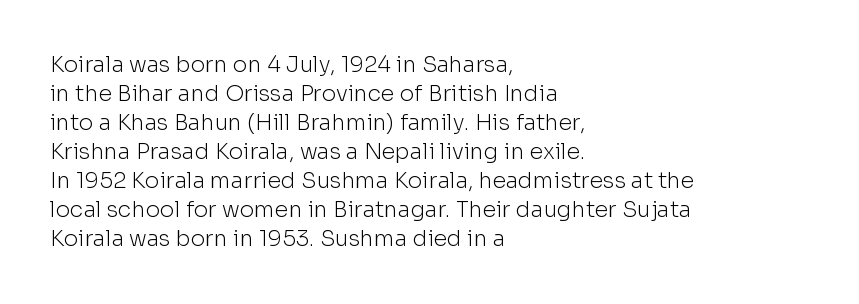
Tall strokes in this sample are plumb rather than angled. The passage shown has conventional tracking throughout. Every row of glyphs begins at an identical x-position on the left. A normal amount of white space separates one row of letters from the next. Type without underlining.
